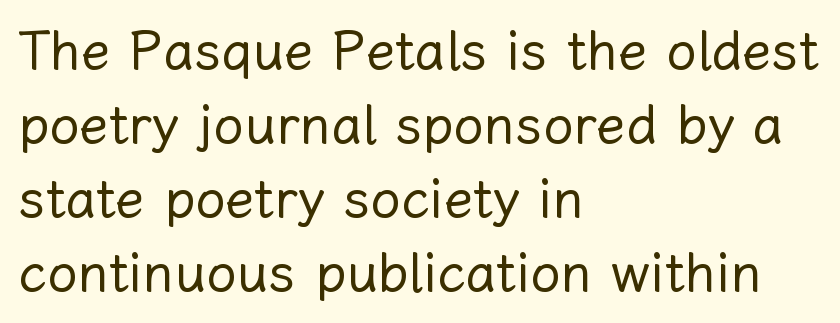
Q: Is the text bold? A: No.
Q: Is the text italic (slanted)? A: No, it is upright.
Q: Is the text underlined? A: No.
Q: How is the paragraph aligned? A: Left-aligned.
Q: Is the spacing between letters normal or unusually wide? A: Normal.
Q: Is the spacing between lines tight, normal or loose? A: Normal.
Q: Width (condensed, normal, or wide)? A: Normal.
Q: Stroke contrast? A: Low.
Q: x-height? A: Medium.
Q: Monospaced? A: No.
